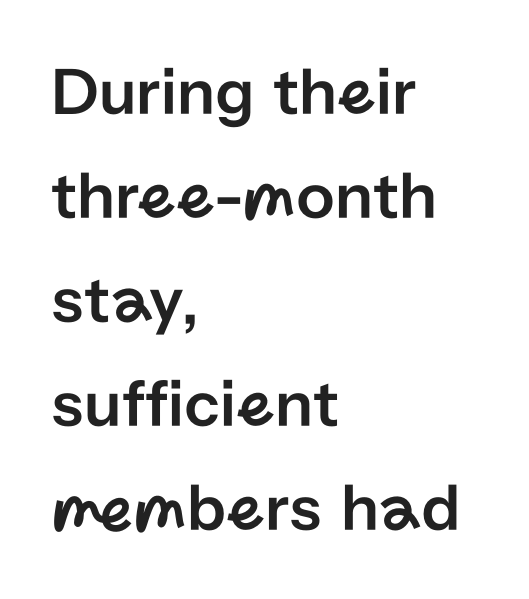
{"serif": "no", "italic": "no", "width": "normal", "stroke_contrast": "low", "x_height": "medium", "monospaced": "no", "underline": "no", "align": "left", "line_spacing": "normal", "line_spacing_ratio": 1.53, "letter_spacing": "normal", "letter_spacing_em": 0.0, "glyph_px": 68}
